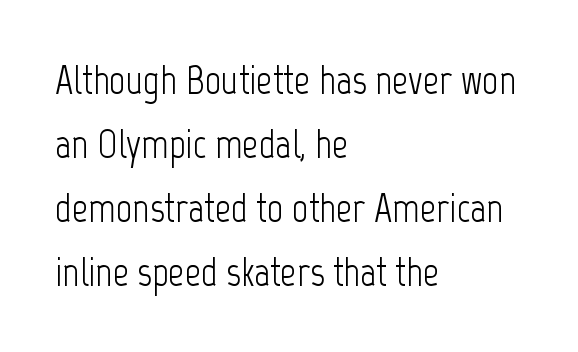
The foot of each line stays bare and open. Stem width sits at or under what a default text font uses. This sample is left-justified, so line endings fall wherever the words run out. Spacing verdict: proportional, widths tailored to each character.
